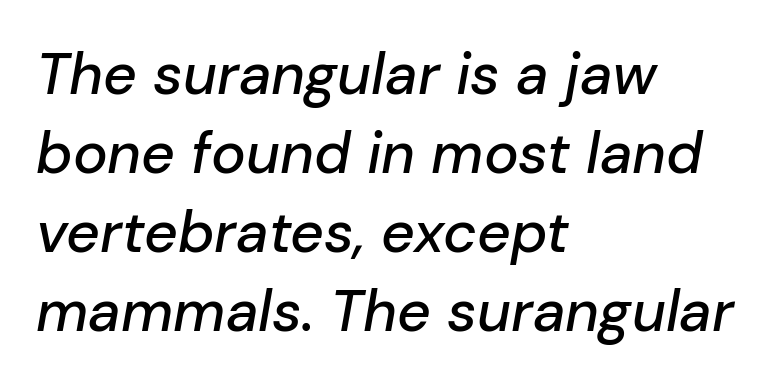
The image shows 58 px text type, italic (leaning right); set left-aligned, normal line spacing (1.36x), normal letter spacing, not underlined; low stroke contrast and a medium x-height.
